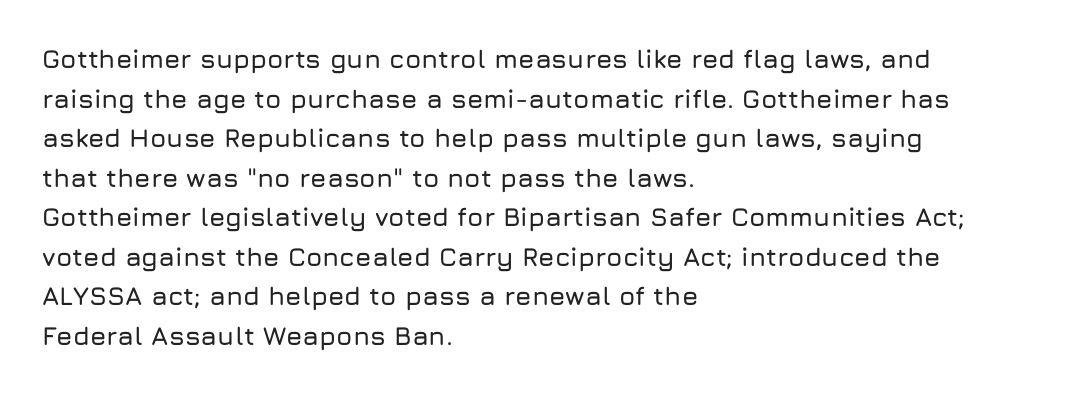
Interline gaps are of average width in this sample. The type sits square on the baseline with zero lean. Just letters on the line, the space beneath them empty. Students, note that the glyphs here touch the page at normal intervals. The rendering anchors every line to the left-hand side.
